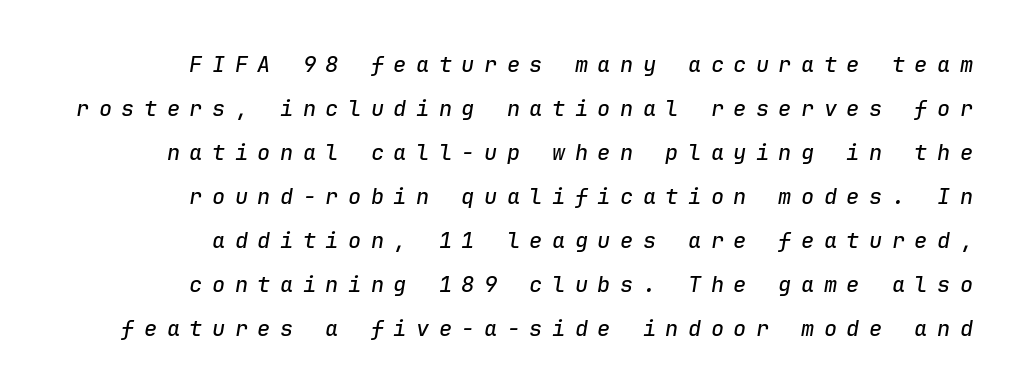
Q: Is the text italic (slanted)? A: Yes, it leans right by about 9 degrees.
Q: Is the text underlined? A: No.
Q: How is the paragraph aligned? A: Right-aligned.
Q: Is the spacing between letters normal or unusually wide? A: Unusually wide.
Q: Is the spacing between lines tight, normal or loose? A: Loose.
